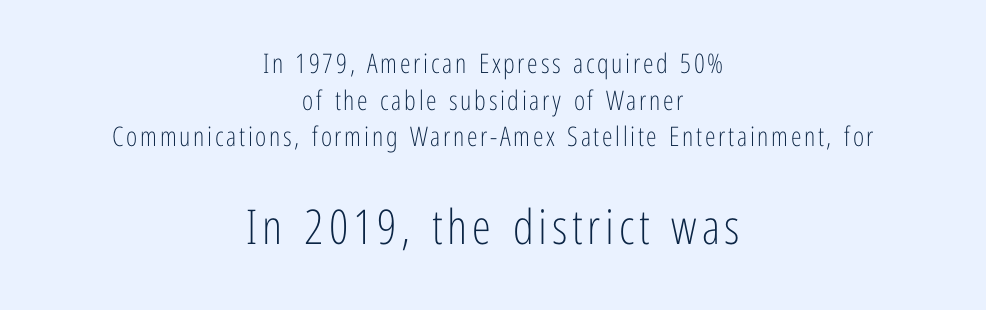
Weight: in the light-to-regular range. The lines in this sample share a center point and differ in where they start and stop. The letters carry no serifs — their stems end cleanly without finishing strokes. The following chunk of copy outweighs the initial chunk in type size. Do the characters align in a grid? No, the font is proportional. Baseline-to-baseline distance is the conventional proportion of letter height.
